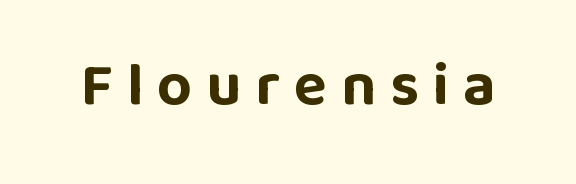
Q: Is the text bold? A: Yes.
Q: Is the text italic (slanted)? A: No, it is upright.
Q: Is the typeface a serif or a sans-serif typeface? A: Sans-serif.
Q: Is the text underlined? A: No.
Q: Is the spacing between letters normal or unusually wide? A: Unusually wide.
Q: Width (condensed, normal, or wide)? A: Normal.
Q: Stroke contrast? A: Low.
Q: x-height? A: Large.
Q: Monospaced? A: No.
